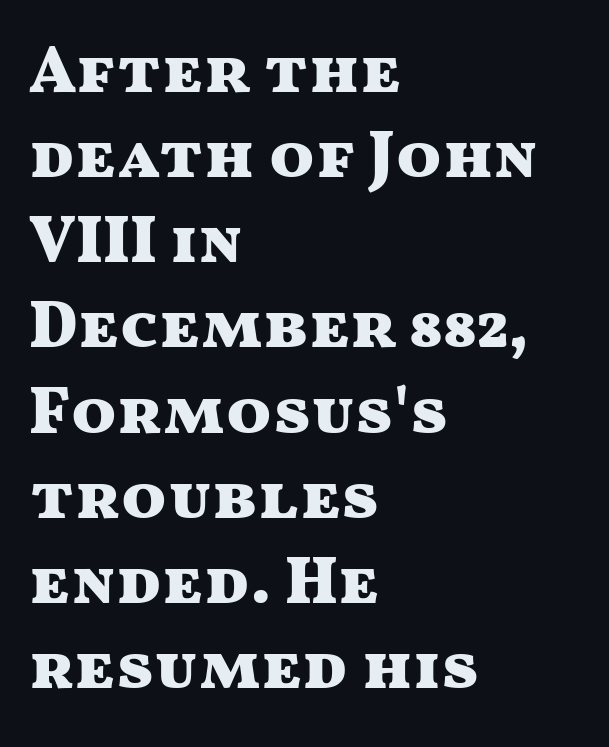
{"serif": "no", "italic": "no", "bold": "yes", "weight": "heavy", "width": "wide", "stroke_contrast": "medium", "x_height": "medium", "monospaced": "no", "underline": "no", "align": "left", "line_spacing": "normal", "line_spacing_ratio": 1.29, "letter_spacing": "normal", "letter_spacing_em": 0.0, "glyph_px": 66}
